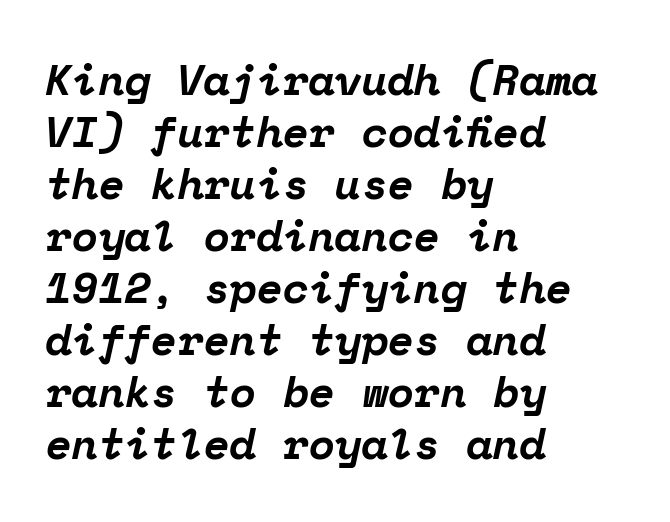
{"serif": "yes", "italic": "yes", "lean": "right", "slant_degrees": 12, "bold": "yes", "weight": "bold", "width": "normal", "stroke_contrast": "low", "x_height": "medium", "monospaced": "yes", "underline": "no", "align": "left", "line_spacing_ratio": 1.21, "letter_spacing": "normal", "letter_spacing_em": 0.0, "glyph_px": 43}
